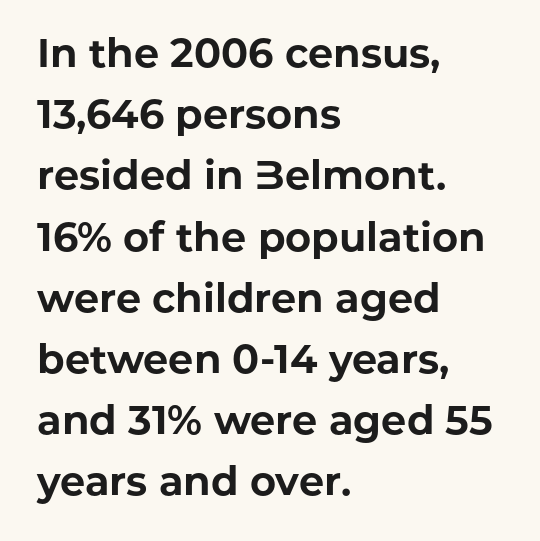
Character widths vary here, with narrow letters taking less room than wide ones. A normal amount of white space separates one row of letters from the next. Letter spacing: default. The glyphs in this specimen are sans serif. The space beneath each line is pristine and unruled. A student would call this left alignment; a typographer would say flush left, rag right.
